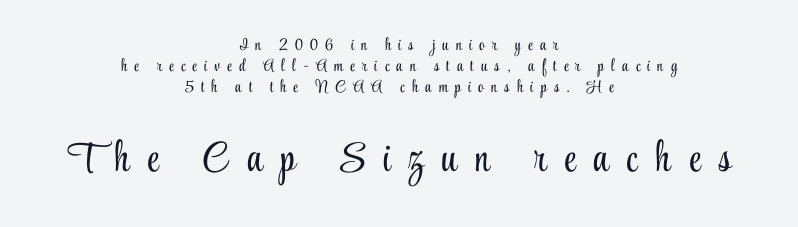
Q: Is the text bold? A: No.
Q: Is the text italic (slanted)? A: Yes.
Q: Is the typeface a serif or a sans-serif typeface? A: Serif.
Q: Is the text underlined? A: No.
Q: How is the paragraph aligned? A: Centered.
Q: Is the spacing between letters normal or unusually wide? A: Unusually wide.
Q: Which block of text is set in a larger size, the first (top) or the second (bottom)? A: The second (bottom) one.
Q: Width (condensed, normal, or wide)? A: Condensed.
Q: Stroke contrast? A: Low.
Q: x-height? A: Small.
Q: Monospaced? A: No.
